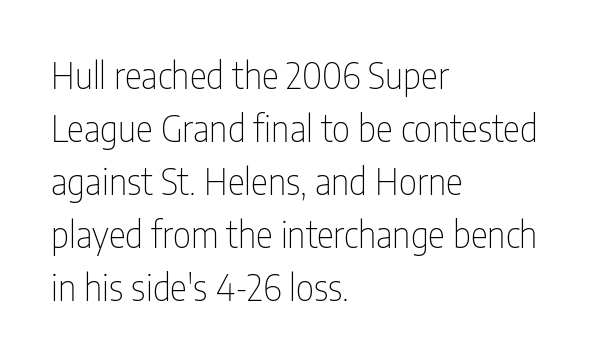
{"serif": "no", "italic": "no", "bold": "no", "weight": "thin", "width": "condensed", "stroke_contrast": "low", "x_height": "medium", "monospaced": "no", "underline": "no", "align": "left", "line_spacing": "normal", "line_spacing_ratio": 1.47, "letter_spacing": "normal", "letter_spacing_em": 0.0, "glyph_px": 36}
